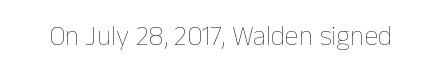
The font sits on the lighter half of the weight spectrum, regular included. The letters sit at their default tracking, neither squeezed nor spread. Think of a printed novel: that variable character pitch is what you see here. The string is rendered with underlining switched off.
